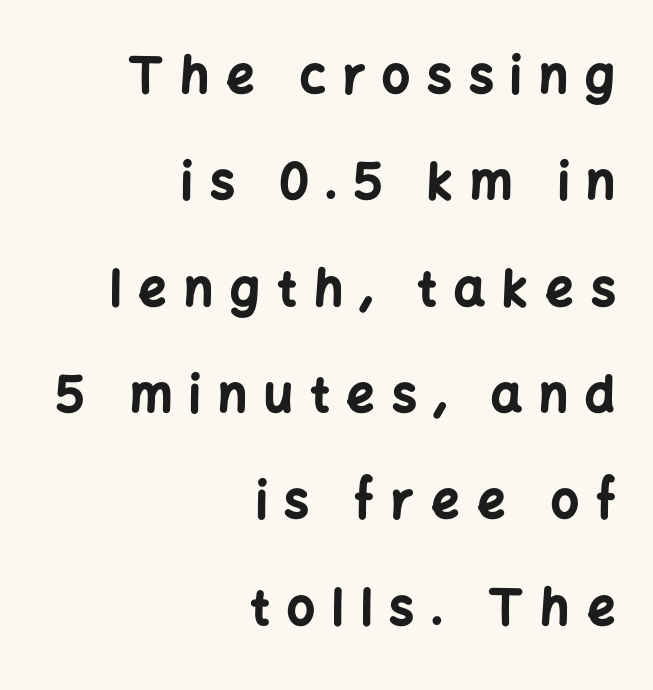
The image shows 49 px bold sans-serif type, upright; set right-aligned, loose line spacing (2.17x), unusually wide letter spacing (+0.35 em), not underlined; low stroke contrast and a medium x-height.
